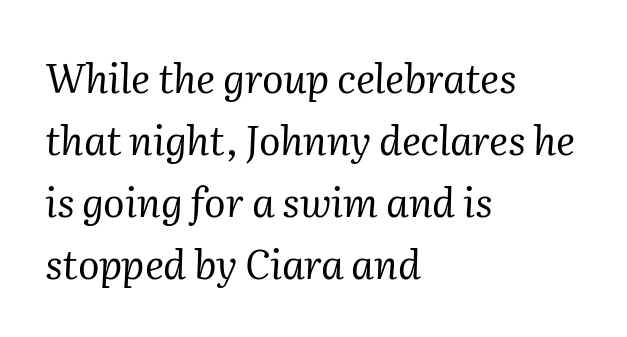
Q: Is the text bold? A: No.
Q: Is the text italic (slanted)? A: Yes, it leans right by about 2 degrees.
Q: Is the typeface a serif or a sans-serif typeface? A: Serif.
Q: Is the text underlined? A: No.
Q: How is the paragraph aligned? A: Left-aligned.
Q: Is the spacing between letters normal or unusually wide? A: Normal.
Q: Is the spacing between lines tight, normal or loose? A: Normal.
Q: Width (condensed, normal, or wide)? A: Normal.
Q: Stroke contrast? A: Medium.
Q: x-height? A: Medium.
Q: Monospaced? A: No.
